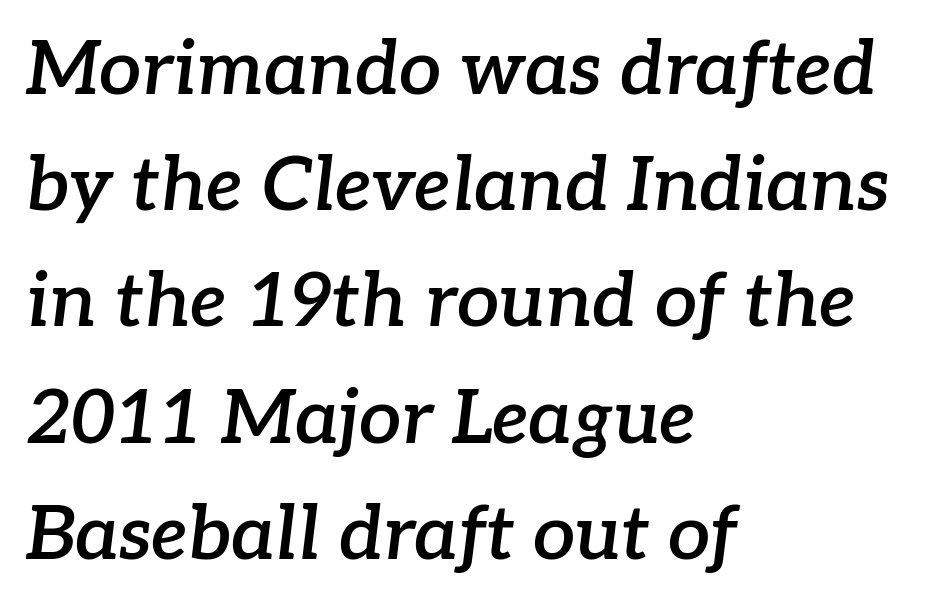
Q: Is the text bold? A: Semi-bold.
Q: Is the text italic (slanted)? A: Yes, it leans right by about 7 degrees.
Q: Is the typeface a serif or a sans-serif typeface? A: Serif.
Q: Is the text underlined? A: No.
Q: How is the paragraph aligned? A: Left-aligned.
Q: Is the spacing between letters normal or unusually wide? A: Normal.
Q: Is the spacing between lines tight, normal or loose? A: Normal.
Q: Width (condensed, normal, or wide)? A: Normal.
Q: Stroke contrast? A: Low.
Q: x-height? A: Medium.
Q: Monospaced? A: No.
